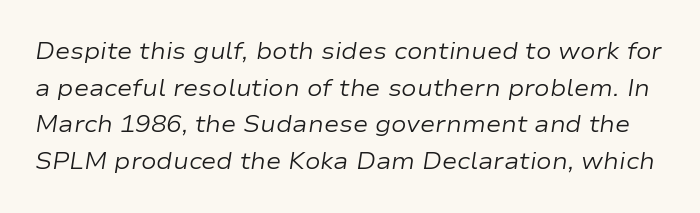
{"italic": "yes", "lean": "right", "slant_degrees": 9, "bold": "no", "underline": "no", "line_spacing": "normal", "line_spacing_ratio": 1.59, "letter_spacing": "normal", "letter_spacing_em": 0.0, "glyph_px": 23}
